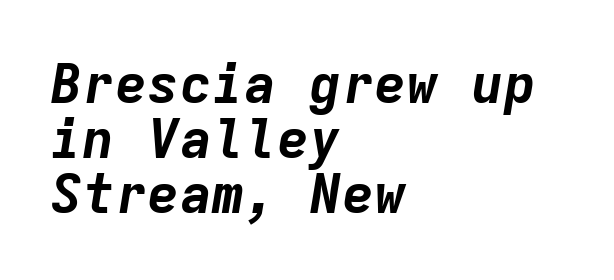
The image shows 54 px bold type, italic (leaning right), monospaced; set left-aligned, tight line spacing (1.02x), normal letter spacing, not underlined; low stroke contrast and a medium x-height.
